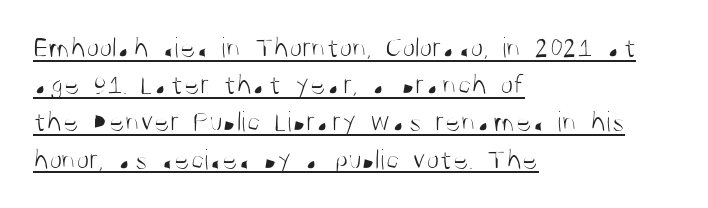
Q: Is the text bold? A: No.
Q: Is the text italic (slanted)? A: No, it is upright.
Q: Is the typeface a serif or a sans-serif typeface? A: Sans-serif.
Q: Is the text underlined? A: Yes.
Q: How is the paragraph aligned? A: Left-aligned.
Q: Is the spacing between letters normal or unusually wide? A: Normal.
Q: Width (condensed, normal, or wide)? A: Condensed.
Q: Stroke contrast? A: Medium.
Q: x-height? A: Large.
Q: Monospaced? A: No.
